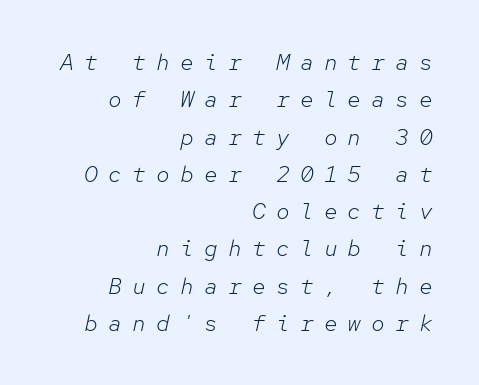
{"italic": "yes", "lean": "right", "slant_degrees": 12, "bold": "no", "underline": "no", "align": "right", "line_spacing": "normal", "line_spacing_ratio": 1.62, "letter_spacing": "wide", "letter_spacing_em": 0.44, "glyph_px": 23}
